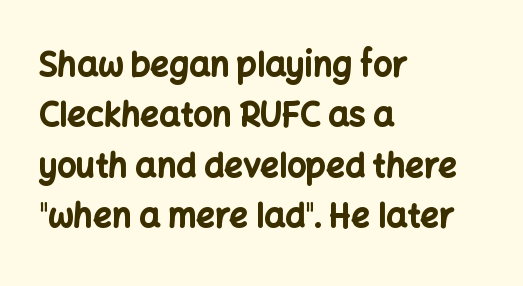
{"serif": "no", "italic": "no", "bold": "yes", "weight": "bold", "width": "normal", "stroke_contrast": "low", "x_height": "medium", "monospaced": "no", "underline": "no", "align": "left", "line_spacing": "normal", "line_spacing_ratio": 1.53, "letter_spacing": "normal", "letter_spacing_em": 0.0, "glyph_px": 33}
